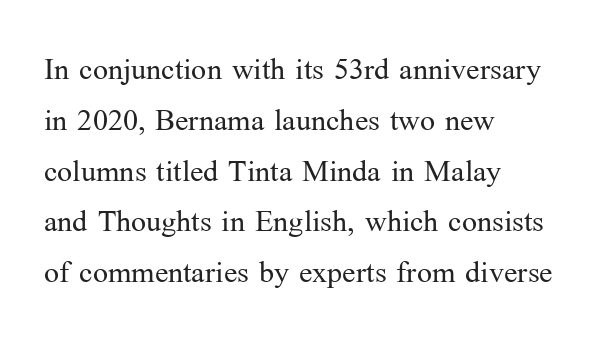
The image shows 40 px light serif type, upright; set left-aligned, normal line spacing (1.27x), normal letter spacing, not underlined; medium stroke contrast and a medium x-height.
